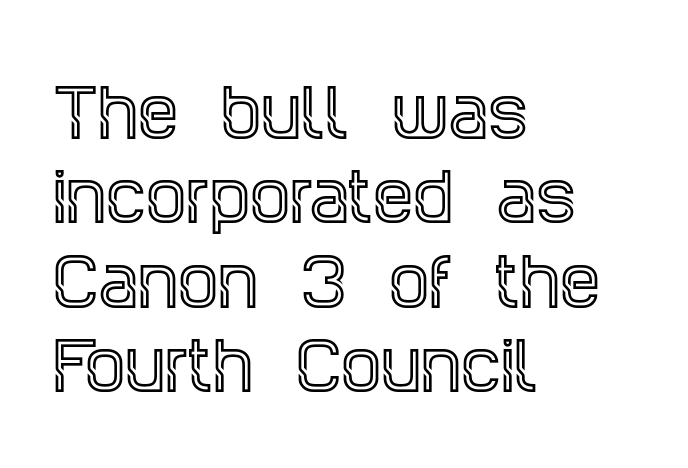
{"serif": "yes", "italic": "no", "width": "condensed", "x_height": "large", "monospaced": "no", "underline": "no", "align": "left", "line_spacing": "normal", "line_spacing_ratio": 1.32, "letter_spacing": "normal", "letter_spacing_em": 0.0, "glyph_px": 64}
